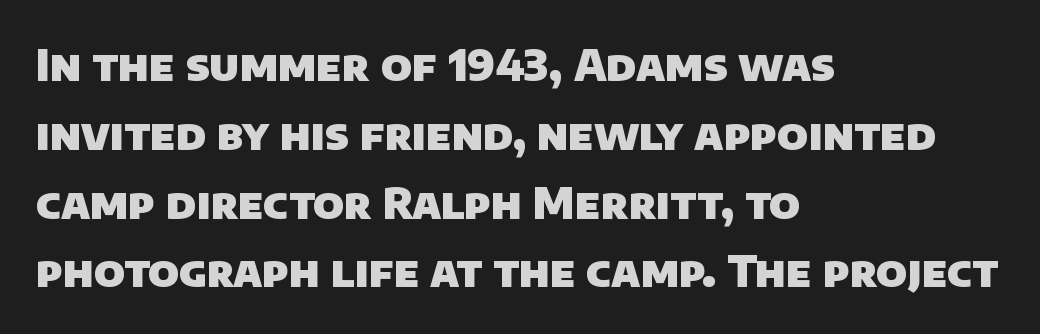
Q: Is the text bold? A: Yes.
Q: Is the typeface a serif or a sans-serif typeface? A: Sans-serif.
Q: Is the text underlined? A: No.
Q: How is the paragraph aligned? A: Left-aligned.
Q: Is the spacing between letters normal or unusually wide? A: Normal.
Q: Is the spacing between lines tight, normal or loose? A: Normal.
Q: Width (condensed, normal, or wide)? A: Normal.
Q: Stroke contrast? A: Low.
Q: x-height? A: Large.
Q: Monospaced? A: No.
